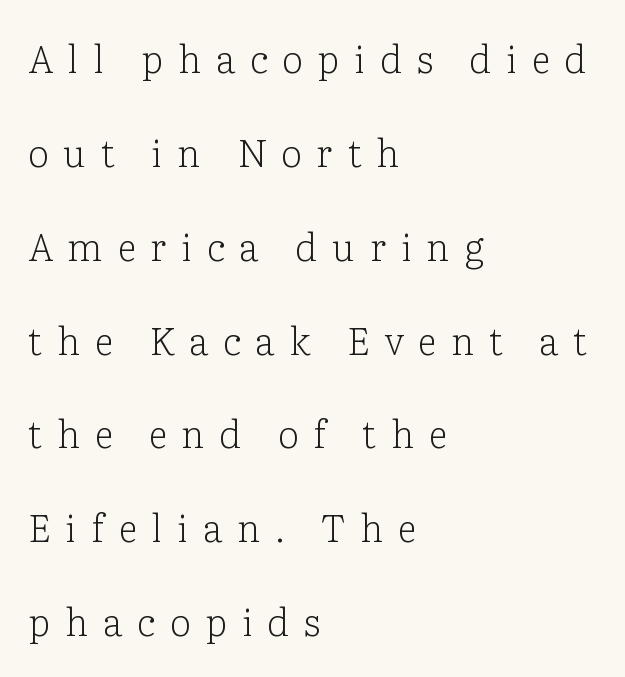
Q: Is the text bold? A: No.
Q: Is the text italic (slanted)? A: No, it is upright.
Q: Is the typeface a serif or a sans-serif typeface? A: Serif.
Q: Is the text underlined? A: No.
Q: How is the paragraph aligned? A: Left-aligned.
Q: Is the spacing between letters normal or unusually wide? A: Unusually wide.
Q: Is the spacing between lines tight, normal or loose? A: Loose.
Q: Width (condensed, normal, or wide)? A: Normal.
Q: Stroke contrast? A: Low.
Q: x-height? A: Medium.
Q: Monospaced? A: No.
